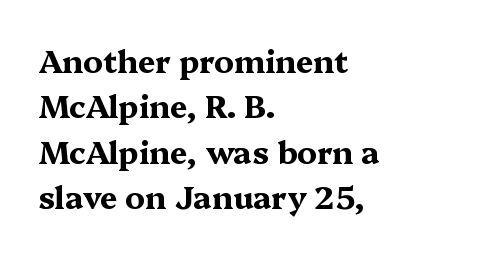
{"serif": "yes", "italic": "no", "bold": "yes", "weight": "bold", "width": "wide", "stroke_contrast": "medium", "x_height": "medium", "monospaced": "no", "underline": "no", "align": "left", "line_spacing": "normal", "line_spacing_ratio": 1.46, "letter_spacing": "normal", "letter_spacing_em": 0.0, "glyph_px": 31}
